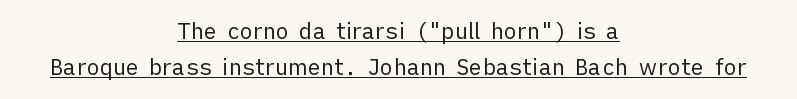
The image shows 22 px text type, upright; set centered, normal line spacing (1.64x), normal letter spacing, underlined.
